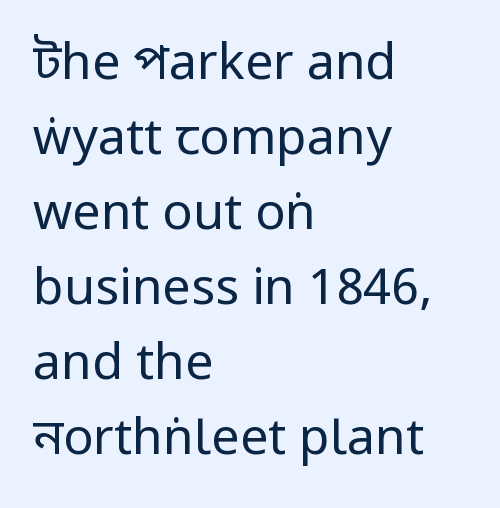
{"serif": "no", "italic": "no", "bold": "no", "weight": "regular", "width": "condensed", "stroke_contrast": "low", "x_height": "large", "monospaced": "no", "underline": "no", "align": "left", "line_spacing": "normal", "line_spacing_ratio": 1.5, "letter_spacing": "normal", "letter_spacing_em": 0.0, "glyph_px": 50}
